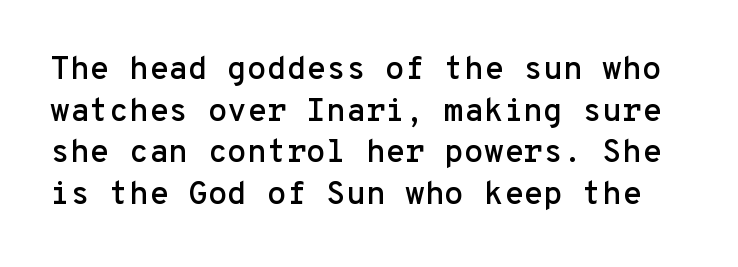
Q: Is the text italic (slanted)? A: No, it is upright.
Q: Is the typeface a serif or a sans-serif typeface? A: Sans-serif.
Q: Is the text underlined? A: No.
Q: Is the spacing between letters normal or unusually wide? A: Normal.
Q: Is the spacing between lines tight, normal or loose? A: Normal.
Q: Width (condensed, normal, or wide)? A: Normal.
Q: Stroke contrast? A: Low.
Q: x-height? A: Medium.
Q: Monospaced? A: Yes.
